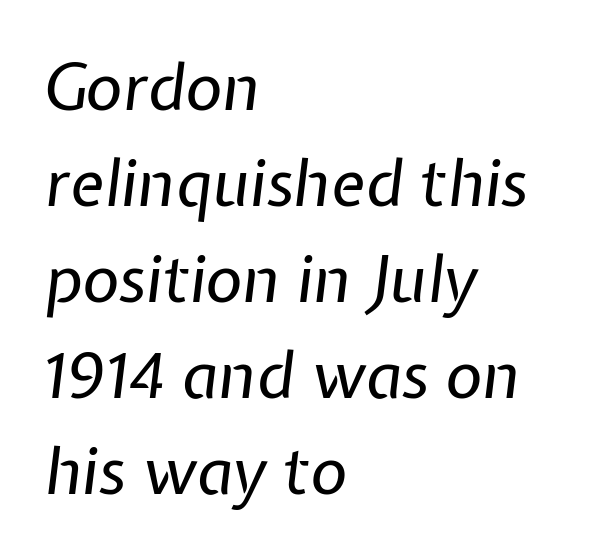
The image shows 64 px regular-weight type, italic (leaning right); set left-aligned, normal line spacing (1.5x), normal letter spacing, not underlined; low stroke contrast and a medium x-height.
